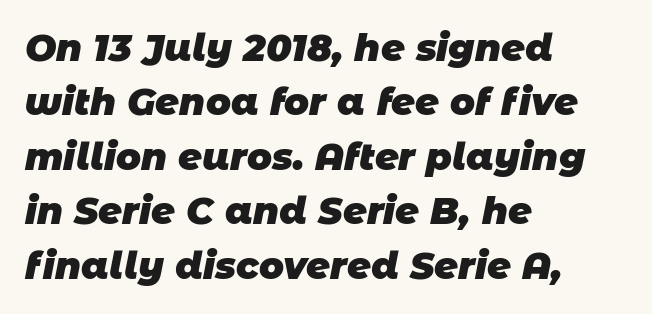
The image shows 37 px heavy sans-serif type; set left-aligned, normal line spacing (1.47x), normal letter spacing, not underlined; low stroke contrast and a large x-height.
